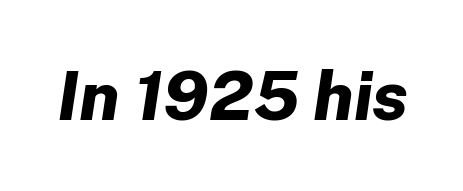
The image shows 68 px bold type, italic (leaning right); set normal letter spacing, not underlined; low stroke contrast and a medium x-height.
